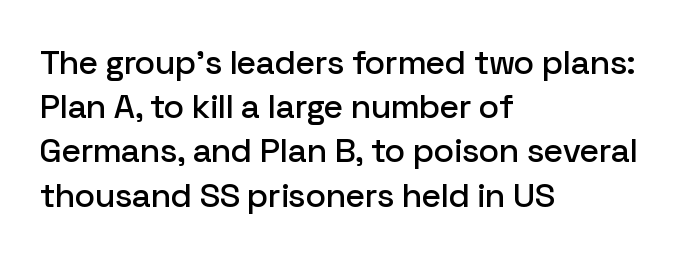
The image shows 34 px sans-serif type, upright; set left-aligned, normal line spacing (1.3x), normal letter spacing, not underlined; low stroke contrast and a medium x-height.
